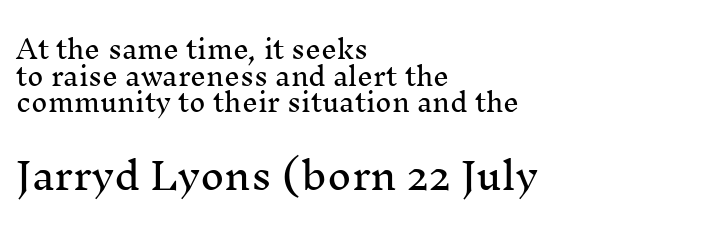
These lines are rendered in a variable-pitch font. A serif font was chosen for this passage. Every stem runs plumb, perpendicular to the baseline. Descenders hang freely into open space. Look at the tracking — it's just the regular setting, nothing added.
